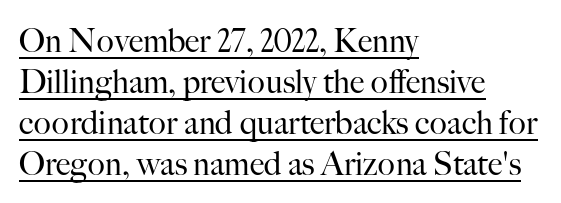
Q: Is the text bold? A: No.
Q: Is the text italic (slanted)? A: No, it is upright.
Q: Is the typeface a serif or a sans-serif typeface? A: Serif.
Q: Is the text underlined? A: Yes.
Q: How is the paragraph aligned? A: Left-aligned.
Q: Is the spacing between letters normal or unusually wide? A: Normal.
Q: Is the spacing between lines tight, normal or loose? A: Normal.
Q: Width (condensed, normal, or wide)? A: Normal.
Q: Stroke contrast? A: High.
Q: x-height? A: Small.
Q: Monospaced? A: No.
